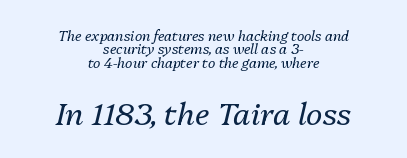
{"italic": "yes", "lean": "right", "slant_degrees": 13, "bold": "no", "weight": "regular", "width": "normal", "stroke_contrast": "medium", "x_height": "medium", "monospaced": "no", "underline": "no", "align": "center", "line_spacing": "tight", "line_spacing_ratio": 0.95, "letter_spacing": "normal", "letter_spacing_em": 0.0, "larger_block": "second", "size_ratio": 2.21, "glyph_px": 31}
